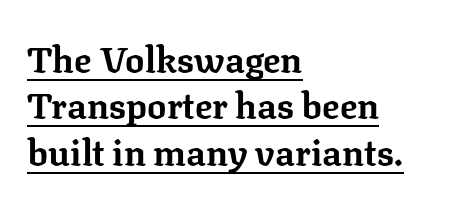
Q: Is the text bold? A: Yes.
Q: Is the text italic (slanted)? A: No, it is upright.
Q: Is the typeface a serif or a sans-serif typeface? A: Serif.
Q: Is the text underlined? A: Yes.
Q: How is the paragraph aligned? A: Left-aligned.
Q: Is the spacing between letters normal or unusually wide? A: Normal.
Q: Is the spacing between lines tight, normal or loose? A: Normal.
Q: Width (condensed, normal, or wide)? A: Normal.
Q: Stroke contrast? A: Low.
Q: x-height? A: Medium.
Q: Monospaced? A: No.
